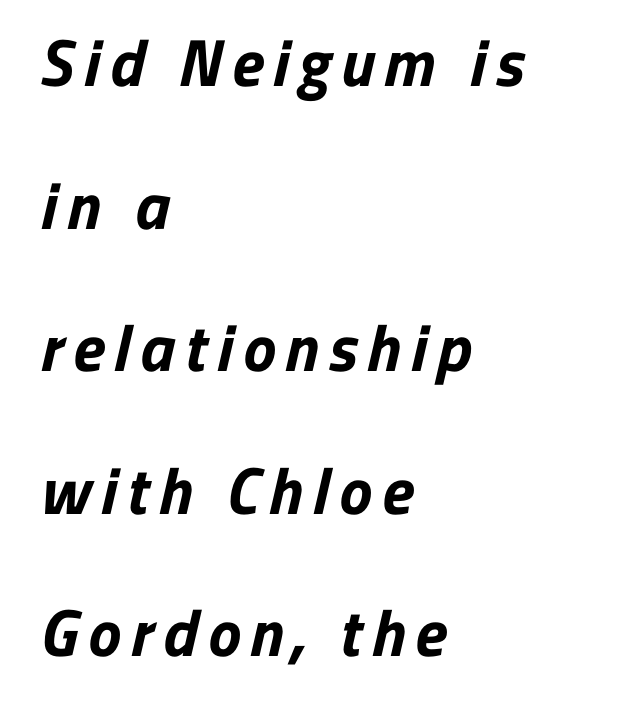
Q: Is the text bold? A: Yes.
Q: Is the typeface a serif or a sans-serif typeface? A: Sans-serif.
Q: Is the text underlined? A: No.
Q: How is the paragraph aligned? A: Left-aligned.
Q: Is the spacing between lines tight, normal or loose? A: Loose.
Q: Width (condensed, normal, or wide)? A: Normal.
Q: Stroke contrast? A: Low.
Q: x-height? A: Medium.
Q: Monospaced? A: No.
